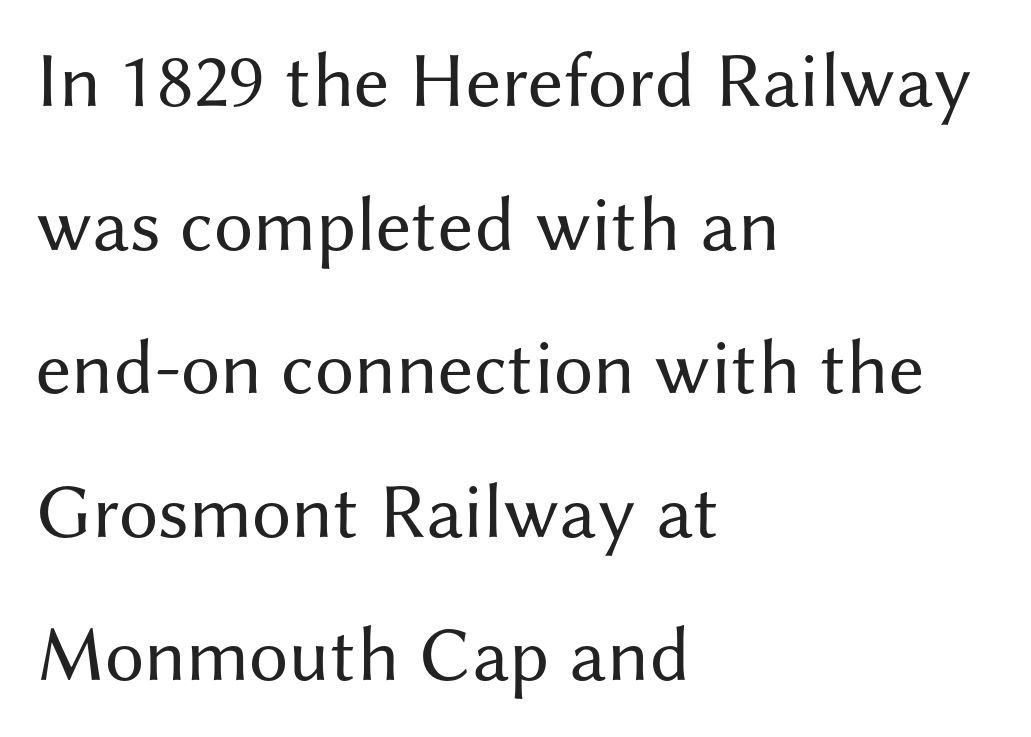
The image shows 78 px regular-weight sans-serif type, upright; set left-aligned, line spacing 1.84x, normal letter spacing, not underlined; medium stroke contrast and a medium x-height.
